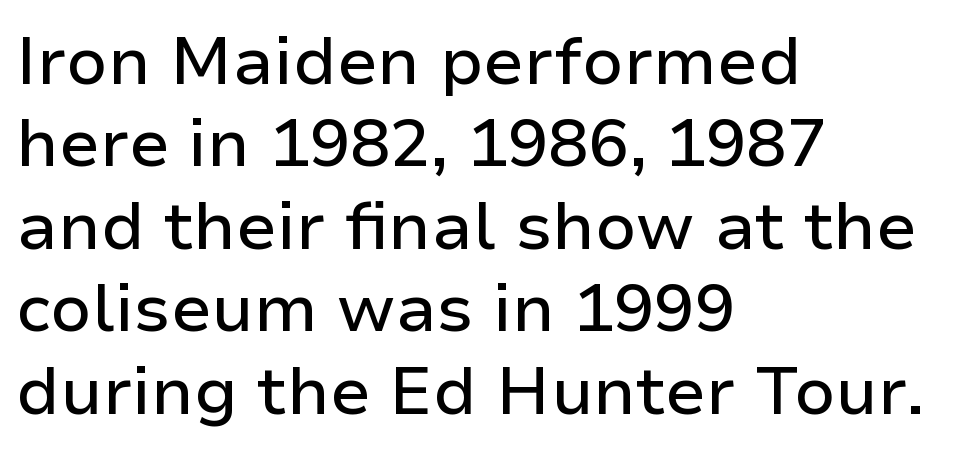
One-word summary of the alignment: left. Each letter's strokes conclude bluntly, with no projecting serifs. Note the varied advance widths — an 'i' is clearly narrower than an 'm'. If you drew a line through each stem, it would be perfectly vertical.
